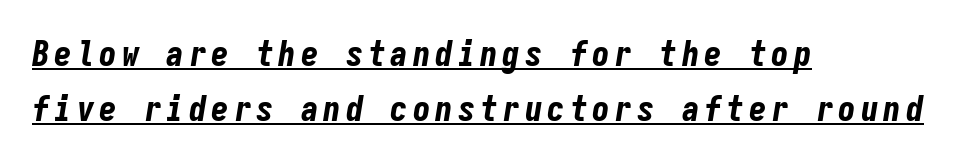
Q: Is the text bold? A: Yes.
Q: Is the text italic (slanted)? A: Yes, it leans right by about 9 degrees.
Q: Is the text underlined? A: Yes.
Q: How is the paragraph aligned? A: Left-aligned.
Q: Is the spacing between lines tight, normal or loose? A: Normal.
Q: Width (condensed, normal, or wide)? A: Condensed.
Q: Stroke contrast? A: Low.
Q: x-height? A: Medium.
Q: Monospaced? A: Yes.
